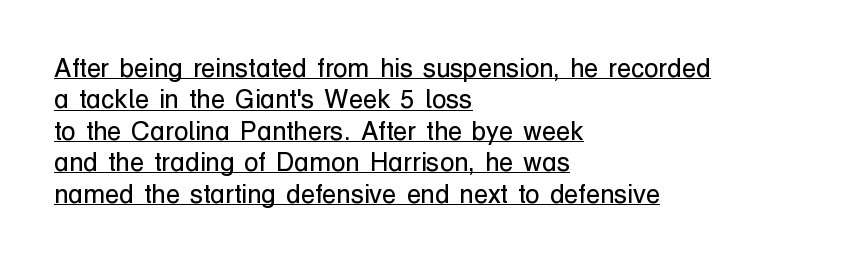
The letters stand straight up with perfectly vertical stems. Weight class: somewhere from thin through regular. This sample carries an underscore along the baseline area. The type is set solid horizontally, with unmodified tracking.
